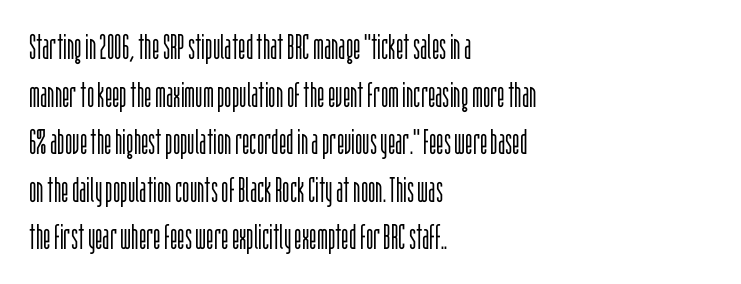
Q: Is the text bold? A: No.
Q: Is the text italic (slanted)? A: No, it is upright.
Q: Is the typeface a serif or a sans-serif typeface? A: Sans-serif.
Q: Is the text underlined? A: No.
Q: How is the paragraph aligned? A: Left-aligned.
Q: Is the spacing between letters normal or unusually wide? A: Normal.
Q: Is the spacing between lines tight, normal or loose? A: Normal.
Q: Width (condensed, normal, or wide)? A: Condensed.
Q: Stroke contrast? A: Low.
Q: x-height? A: Large.
Q: Monospaced? A: No.
